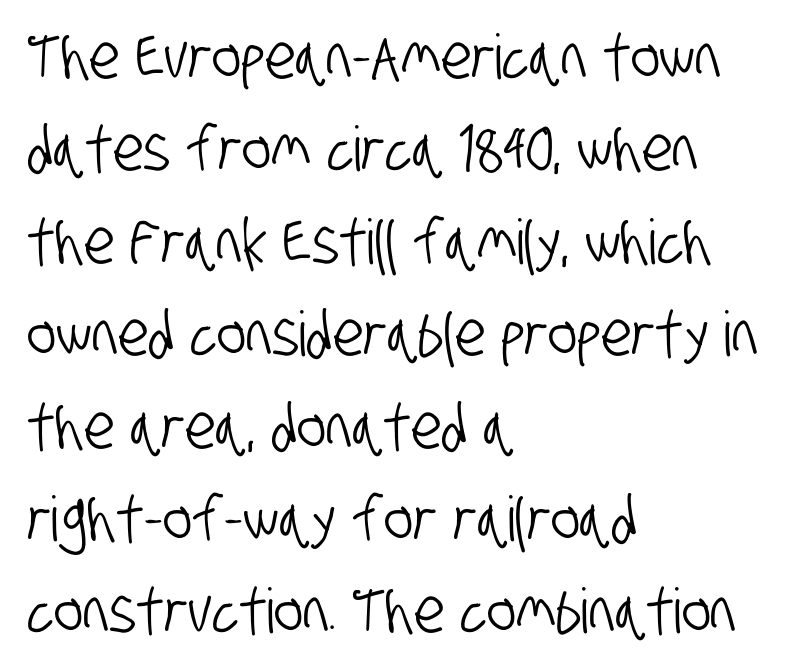
The passage shown is not underscored anywhere. The face used here is rendered with its standard letterfit. The lines in this sample share a left origin and differ only in where they stop. Font category for this specimen: sans-serif. Reading down the column, the eye jumps a familiar distance to each next line.
